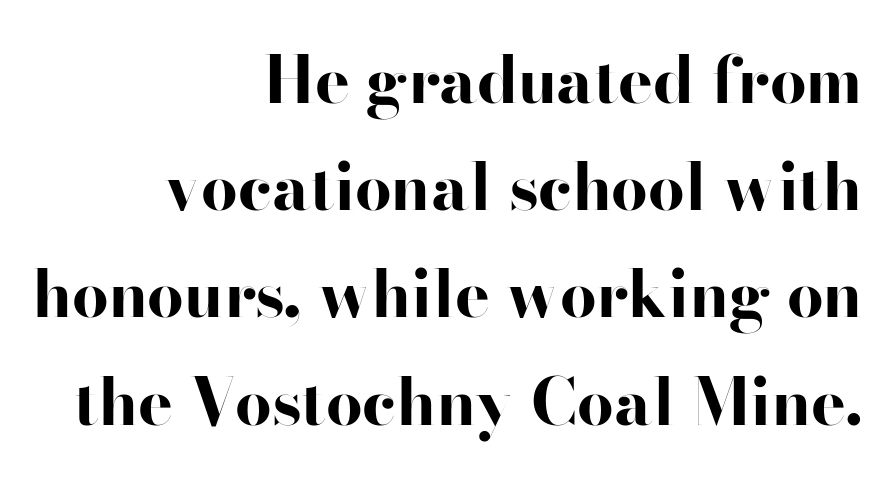
The image shows 65 px bold, wide sans-serif type, upright; set right-aligned, normal line spacing (1.65x), normal letter spacing, not underlined; high stroke contrast and a small x-height.
